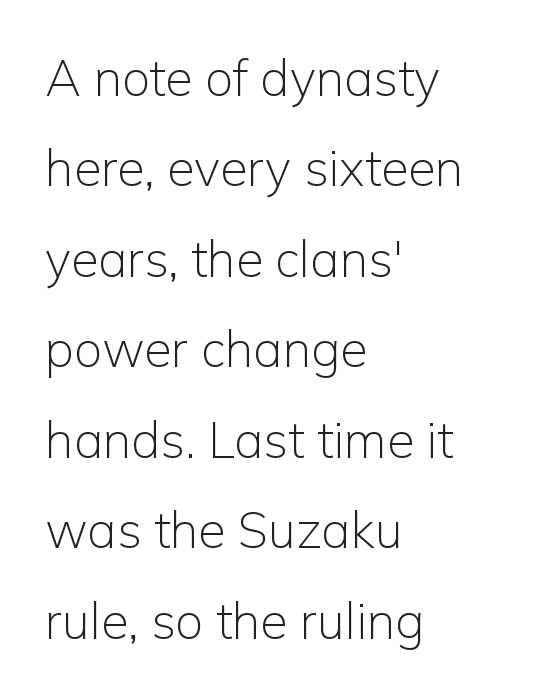
Q: Is the text bold? A: No.
Q: Is the text italic (slanted)? A: No, it is upright.
Q: Is the typeface a serif or a sans-serif typeface? A: Sans-serif.
Q: Is the text underlined? A: No.
Q: How is the paragraph aligned? A: Left-aligned.
Q: Is the spacing between letters normal or unusually wide? A: Normal.
Q: Width (condensed, normal, or wide)? A: Normal.
Q: Stroke contrast? A: Low.
Q: x-height? A: Medium.
Q: Monospaced? A: No.
